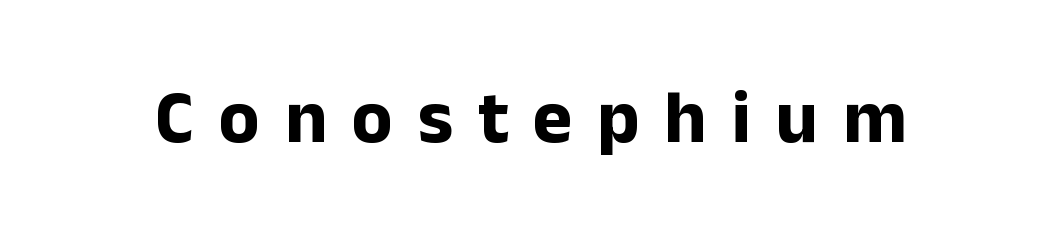
The image shows 75 px bold sans-serif type, upright; set unusually wide letter spacing (+0.33 em), not underlined; low stroke contrast and a medium x-height.
